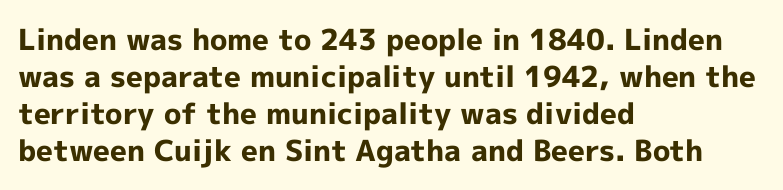
Q: Is the text bold? A: Yes.
Q: Is the text italic (slanted)? A: No, it is upright.
Q: Is the typeface a serif or a sans-serif typeface? A: Sans-serif.
Q: Is the text underlined? A: No.
Q: How is the paragraph aligned? A: Left-aligned.
Q: Is the spacing between letters normal or unusually wide? A: Normal.
Q: Is the spacing between lines tight, normal or loose? A: Normal.
Q: Width (condensed, normal, or wide)? A: Normal.
Q: x-height? A: Medium.
Q: Monospaced? A: No.
